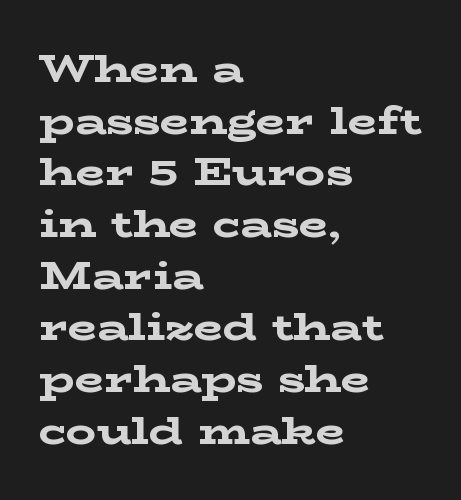
Caption: multi-line text, flush left, ragged right. The passage shown is emphatically bold. This rendering employs a face with finishing strokes, i.e., a serif. This block has exactly the height ordinary leading produces. Check the space under the baseline: it is left empty. Default kerning and tracking; the words read as compact shapes.
